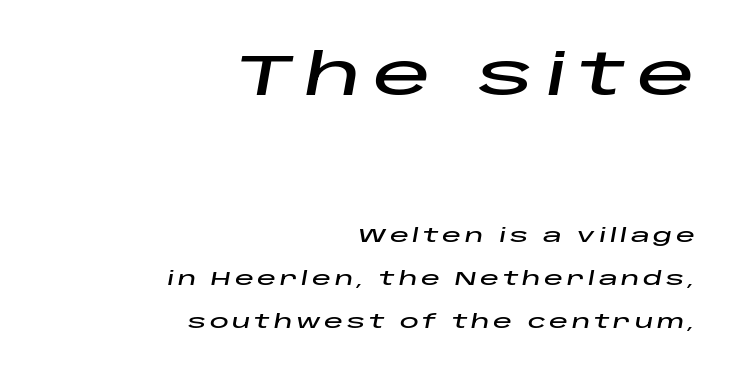
The block sitting higher on the canvas is the one with enlarged characters. Designer's note — italics engaged. Loosely led — the rows are spread out. The area under the type is left untouched. Which margin do the lines hug? The right one — the left edge is uneven.
